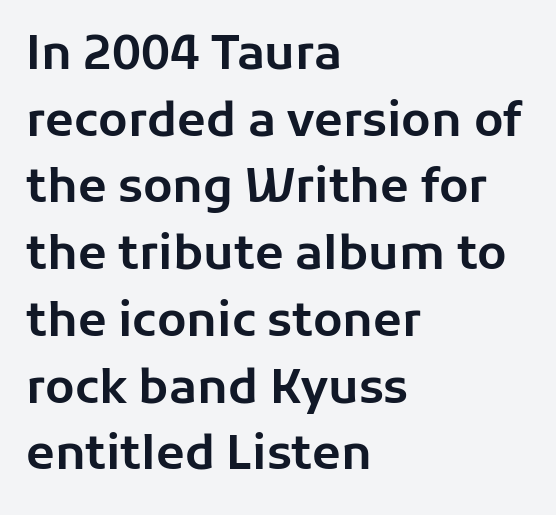
The image shows 47 px sans-serif type, upright; set left-aligned, normal line spacing (1.42x), normal letter spacing, not underlined; low stroke contrast and a medium x-height.
